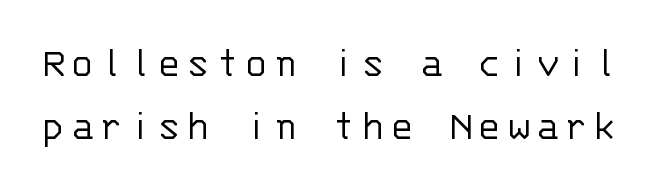
Is this a fixed-width face? Yes — each glyph sits in an identical cell. Check under the words: just untouched page. The rows are spaced the way most documents space them. The lettering holds an erect, upright posture throughout. Stems here are at most as thick as an everyday book face. What kind of face is this? One without serifs — a sans.
